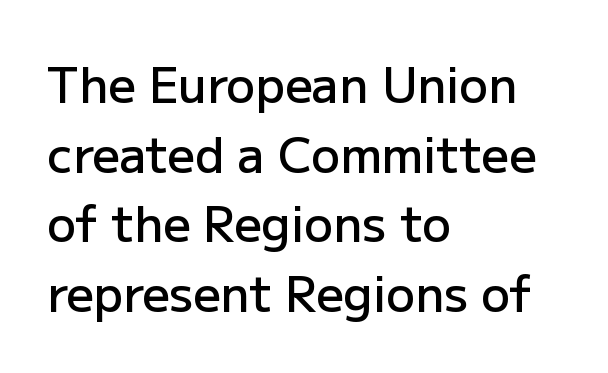
Q: Is the text bold? A: Semi-bold.
Q: Is the text italic (slanted)? A: No, it is upright.
Q: Is the typeface a serif or a sans-serif typeface? A: Sans-serif.
Q: Is the text underlined? A: No.
Q: How is the paragraph aligned? A: Left-aligned.
Q: Is the spacing between letters normal or unusually wide? A: Normal.
Q: Is the spacing between lines tight, normal or loose? A: Normal.
Q: Width (condensed, normal, or wide)? A: Normal.
Q: Stroke contrast? A: Low.
Q: x-height? A: Medium.
Q: Monospaced? A: No.
